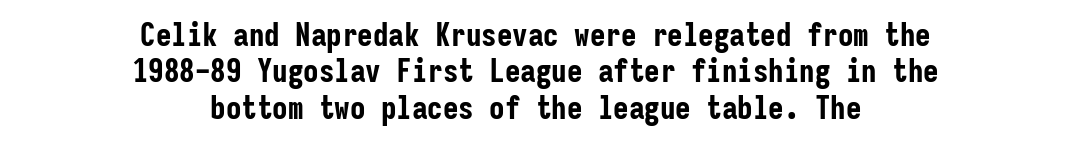
Q: Is the text bold? A: Yes.
Q: Is the text italic (slanted)? A: No, it is upright.
Q: Is the typeface a serif or a sans-serif typeface? A: Sans-serif.
Q: Is the text underlined? A: No.
Q: How is the paragraph aligned? A: Centered.
Q: Is the spacing between letters normal or unusually wide? A: Normal.
Q: Width (condensed, normal, or wide)? A: Condensed.
Q: Stroke contrast? A: Low.
Q: x-height? A: Medium.
Q: Monospaced? A: Yes.
